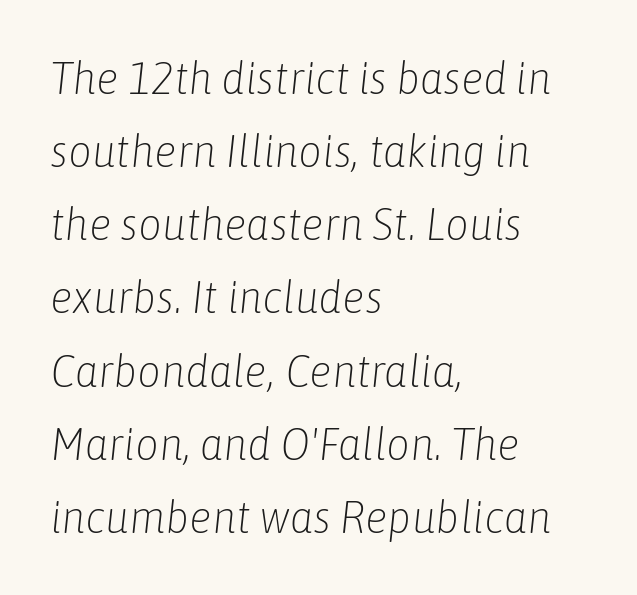
The image shows 46 px light, condensed type, italic (leaning right); set left-aligned, normal line spacing (1.59x), normal letter spacing, not underlined; low stroke contrast and a medium x-height.
